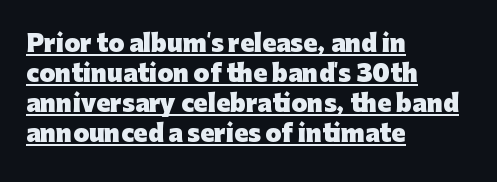
Q: Is the text bold? A: Yes.
Q: Is the text italic (slanted)? A: No, it is upright.
Q: Is the text underlined? A: Yes.
Q: How is the paragraph aligned? A: Left-aligned.
Q: Is the spacing between letters normal or unusually wide? A: Normal.
Q: Is the spacing between lines tight, normal or loose? A: Normal.
